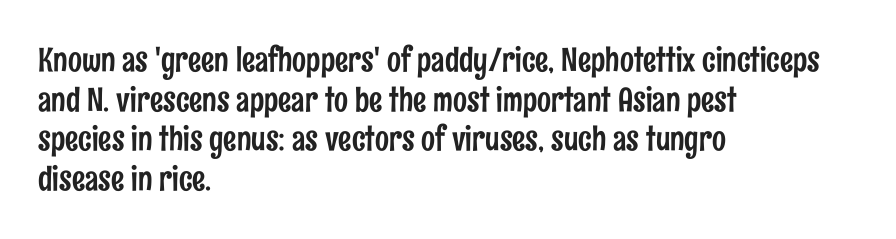
{"serif": "no", "italic": "no", "width": "condensed", "stroke_contrast": "low", "x_height": "medium", "monospaced": "no", "underline": "no", "align": "left", "line_spacing_ratio": 1.2, "letter_spacing": "normal", "letter_spacing_em": 0.0, "glyph_px": 33}
